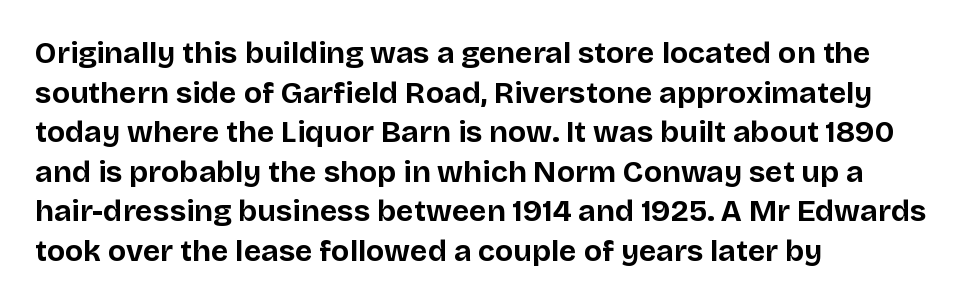
Only glyphs here, with clear space below each row. If you drew a line through each stem, it would be perfectly vertical. Leading matches the norm, producing a regular column. You'd pick this weight for a headline — it's a proper bold. Reading down the block, your eye returns to a fixed left position each line.
